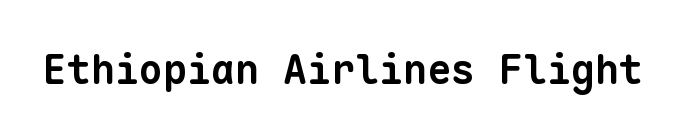
Q: Is the text bold? A: Yes.
Q: Is the typeface a serif or a sans-serif typeface? A: Sans-serif.
Q: Is the text underlined? A: No.
Q: Is the spacing between letters normal or unusually wide? A: Normal.
Q: Width (condensed, normal, or wide)? A: Normal.
Q: Stroke contrast? A: Low.
Q: x-height? A: Medium.
Q: Monospaced? A: Yes.
